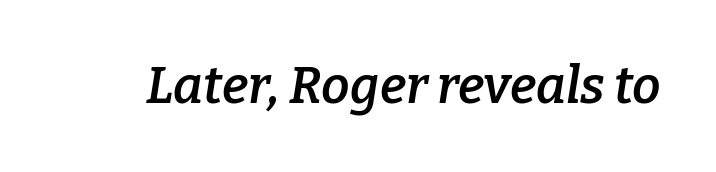
{"serif": "yes", "italic": "yes", "lean": "right", "slant_degrees": 9, "bold": "semi", "weight": "semibold", "width": "normal", "stroke_contrast": "low", "x_height": "medium", "monospaced": "no", "underline": "no", "letter_spacing": "normal", "letter_spacing_em": 0.0, "glyph_px": 51}
